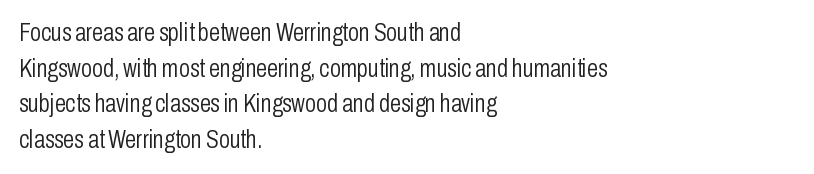
No word sits above an underline. These lines stack with their left ends in a neat column. The line-height multiplier appears to be the usual default. Ordinary non-slanted type is in use. Students, note that the glyphs here touch the page at normal intervals.
